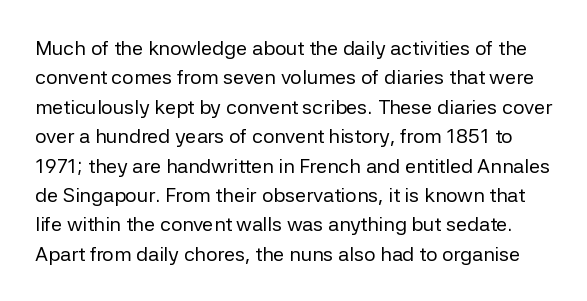
The image shows 20 px text type, upright; set normal line spacing (1.47x), normal letter spacing, not underlined.
